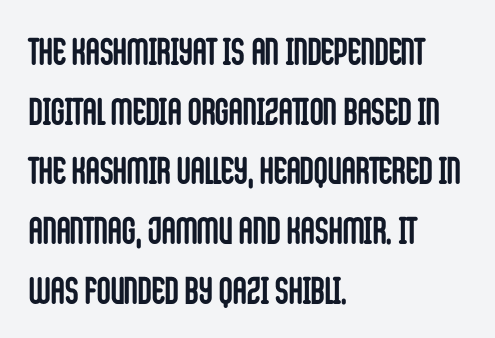
The image shows 38 px semibold, condensed sans-serif type, upright; set left-aligned, normal line spacing (1.57x), normal letter spacing, not underlined; low stroke contrast and a large x-height.
